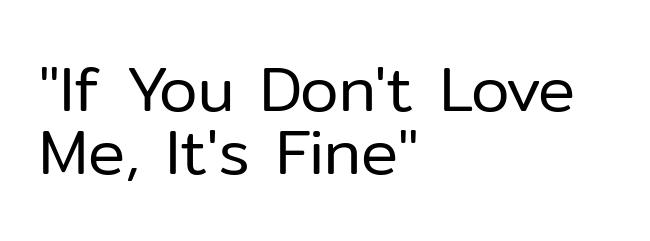
Caption: face not bold, strokes unweighted. The face used here is proportionally spaced, like ordinary book or web type. It's the straight-up-and-down kind of type. Is the letter spacing exaggerated? No — it looks like the ordinary default. Font category for this specimen: sans-serif. Horizontal alignment here is leftward, the default for most running prose.
